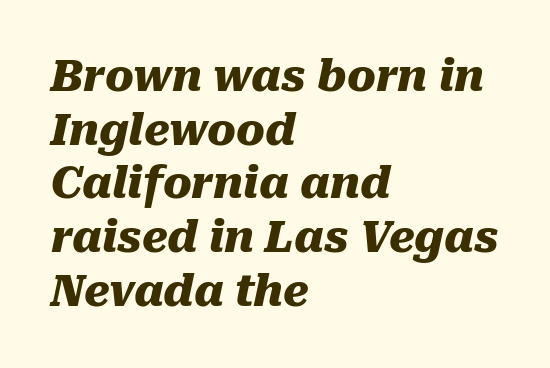
Q: Is the text bold? A: Yes.
Q: Is the text italic (slanted)? A: Yes, it leans right by about 10 degrees.
Q: Is the text underlined? A: No.
Q: How is the paragraph aligned? A: Left-aligned.
Q: Is the spacing between letters normal or unusually wide? A: Normal.
Q: Is the spacing between lines tight, normal or loose? A: Normal.
Q: Width (condensed, normal, or wide)? A: Normal.
Q: Stroke contrast? A: Medium.
Q: x-height? A: Medium.
Q: Monospaced? A: No.
